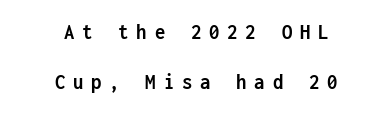
Q: Is the text bold? A: Yes.
Q: Is the text italic (slanted)? A: No, it is upright.
Q: Is the text underlined? A: No.
Q: How is the paragraph aligned? A: Centered.
Q: Is the spacing between letters normal or unusually wide? A: Unusually wide.
Q: Is the spacing between lines tight, normal or loose? A: Loose.
